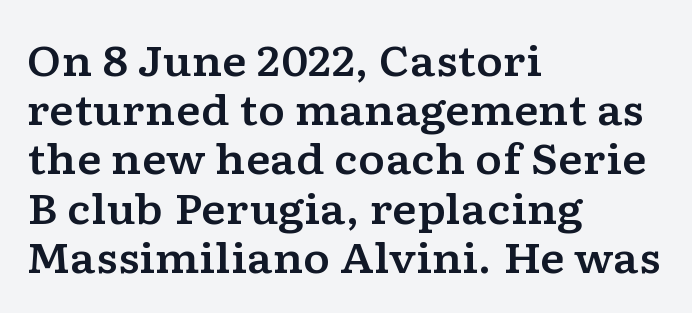
Q: Is the text italic (slanted)? A: No, it is upright.
Q: Is the typeface a serif or a sans-serif typeface? A: Serif.
Q: Is the text underlined? A: No.
Q: How is the paragraph aligned? A: Left-aligned.
Q: Is the spacing between letters normal or unusually wide? A: Normal.
Q: Width (condensed, normal, or wide)? A: Wide.
Q: Stroke contrast? A: Low.
Q: x-height? A: Medium.
Q: Monospaced? A: No.
